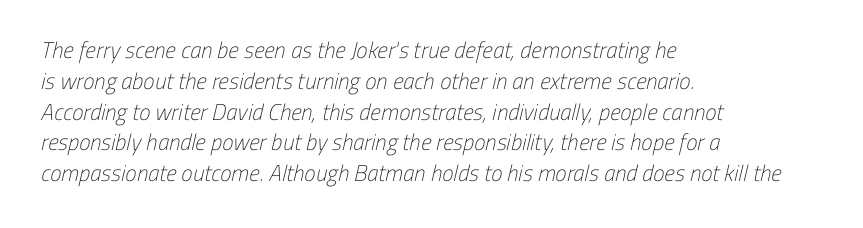
{"bold": "no", "underline": "no", "align": "left", "line_spacing": "normal", "line_spacing_ratio": 1.34, "letter_spacing": "normal", "letter_spacing_em": 0.0, "glyph_px": 23}
